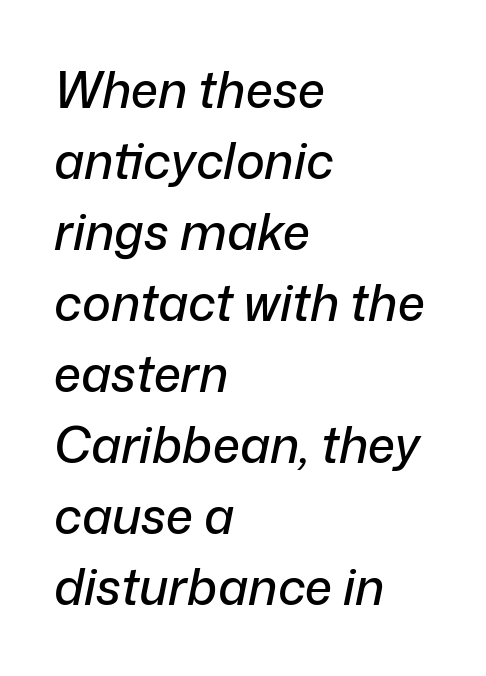
Q: Is the text italic (slanted)? A: Yes, it leans right by about 12 degrees.
Q: Is the text underlined? A: No.
Q: How is the paragraph aligned? A: Left-aligned.
Q: Is the spacing between letters normal or unusually wide? A: Normal.
Q: Is the spacing between lines tight, normal or loose? A: Normal.
Q: Width (condensed, normal, or wide)? A: Normal.
Q: Stroke contrast? A: Low.
Q: x-height? A: Medium.
Q: Monospaced? A: No.
